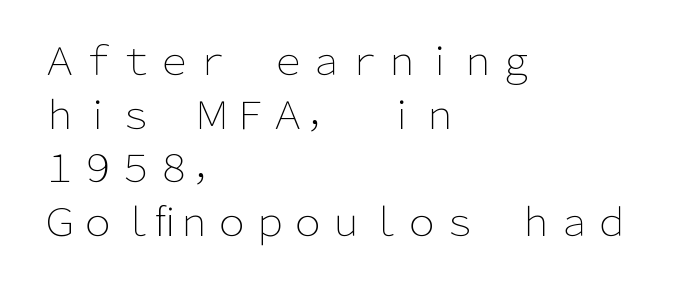
Students, note that the glyphs here touch the page at normal intervals. The rendering anchors every line to the left-hand side. Horizontal bands of white between lines are of average thickness. Style check: upright. The strokes are not fattened; the text isn't bold. You can tell from the bare stems that sans-serif type was used.
